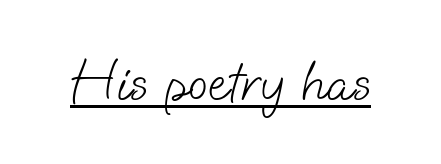
Q: Is the text bold? A: No.
Q: Is the typeface a serif or a sans-serif typeface? A: Sans-serif.
Q: Is the text underlined? A: Yes.
Q: Is the spacing between letters normal or unusually wide? A: Normal.
Q: Width (condensed, normal, or wide)? A: Normal.
Q: Stroke contrast? A: Low.
Q: x-height? A: Small.
Q: Monospaced? A: No.
